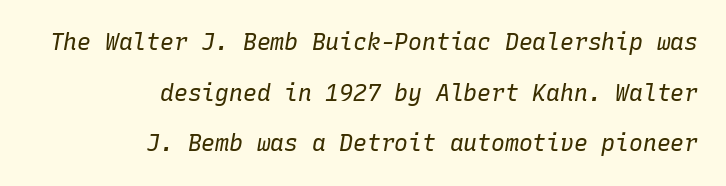
Students, note that the glyphs here touch the page at normal intervals. Baseline-to-baseline distance is far greater than the letter height. This is not heavy type; no bold has been used. The face used here has a pronounced slope to its letters. The space beneath each line is pristine and unruled.
